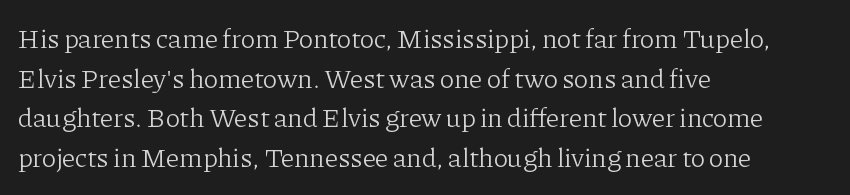
Q: Is the text bold? A: No.
Q: Is the text italic (slanted)? A: No, it is upright.
Q: Is the text underlined? A: No.
Q: How is the paragraph aligned? A: Left-aligned.
Q: Is the spacing between letters normal or unusually wide? A: Normal.
Q: Is the spacing between lines tight, normal or loose? A: Normal.
